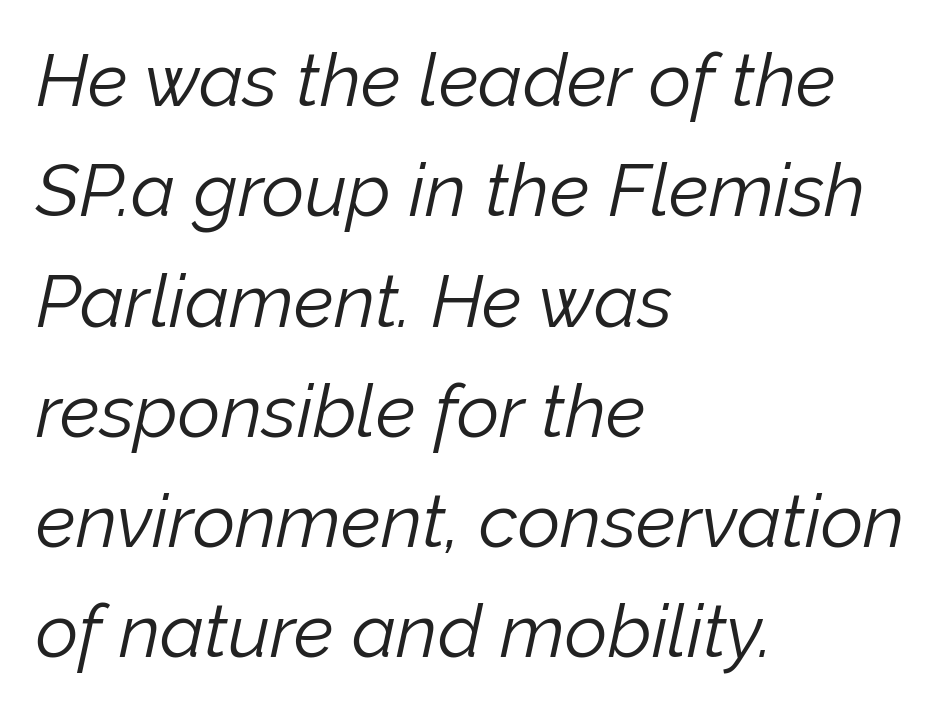
Every row of glyphs begins at an identical x-position on the left. The passage shown is typed in a proportional face where columns would drift. Italic: yes, the glyphs are oblique. The typeface has the unassuming heft of standard copy or less. Quick note: underline off.
